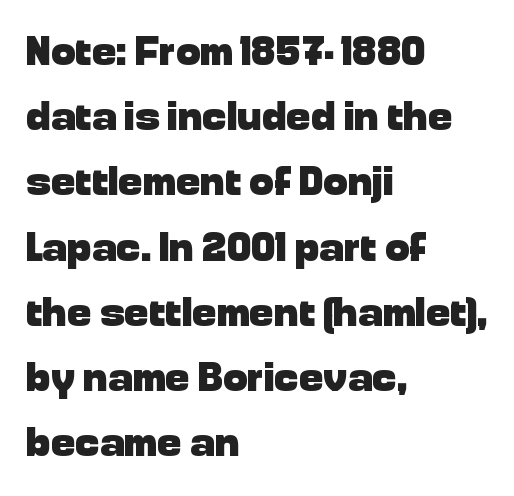
{"serif": "no", "italic": "no", "bold": "yes", "weight": "heavy", "width": "normal", "stroke_contrast": "low", "x_height": "medium", "monospaced": "no", "underline": "no", "align": "left", "line_spacing": "normal", "line_spacing_ratio": 1.59, "letter_spacing": "normal", "letter_spacing_em": 0.0, "glyph_px": 41}
